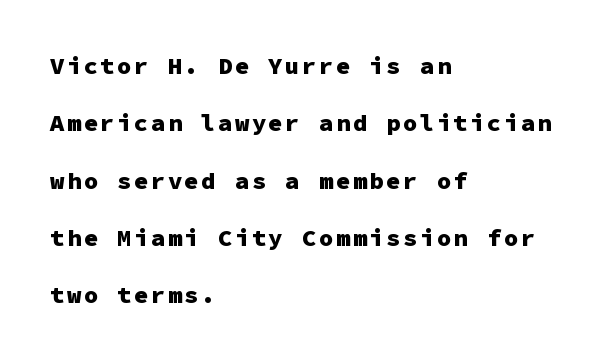
{"italic": "no", "bold": "yes", "underline": "no", "align": "left", "line_spacing": "loose", "line_spacing_ratio": 2.39, "glyph_px": 24}
